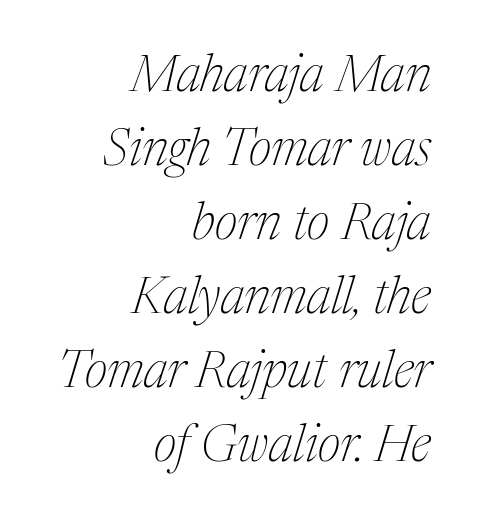
The image shows 51 px thin serif type, italic (leaning right); set right-aligned, normal line spacing (1.45x), normal letter spacing, not underlined; medium stroke contrast and a medium x-height.
